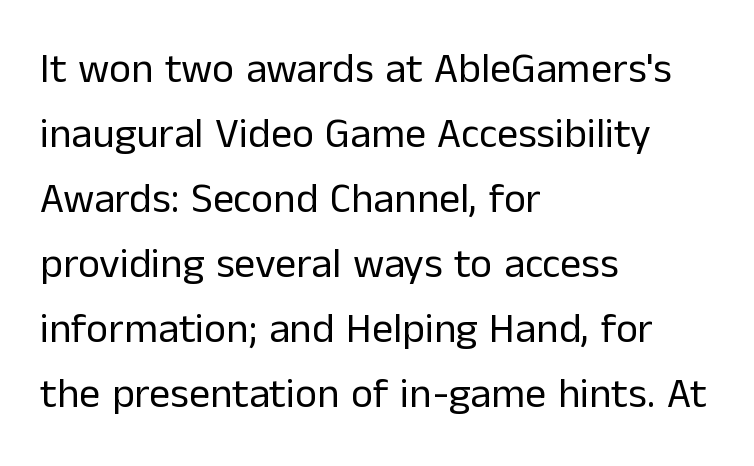
Q: Is the text bold? A: No.
Q: Is the text italic (slanted)? A: No, it is upright.
Q: Is the typeface a serif or a sans-serif typeface? A: Sans-serif.
Q: Is the text underlined? A: No.
Q: How is the paragraph aligned? A: Left-aligned.
Q: Is the spacing between letters normal or unusually wide? A: Normal.
Q: Is the spacing between lines tight, normal or loose? A: Normal.
Q: Width (condensed, normal, or wide)? A: Normal.
Q: Stroke contrast? A: Low.
Q: x-height? A: Medium.
Q: Monospaced? A: No.
